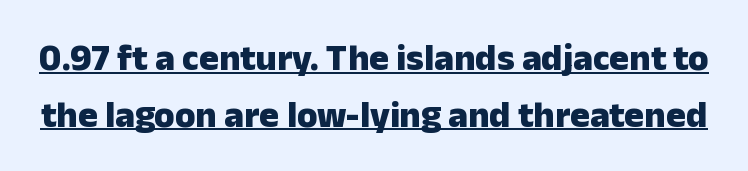
The image shows 37 px heavy sans-serif type, upright; set normal line spacing (1.53x), normal letter spacing, underlined; low stroke contrast and a medium x-height.
